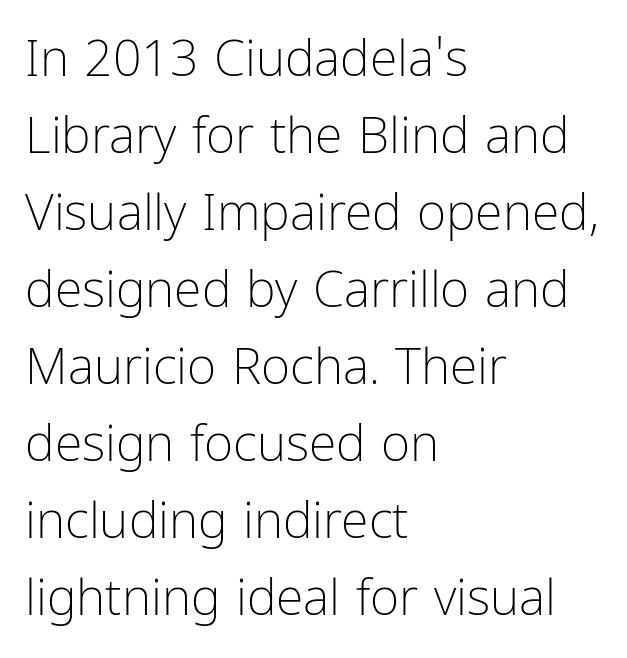
Q: Is the text bold? A: No.
Q: Is the text italic (slanted)? A: No, it is upright.
Q: Is the typeface a serif or a sans-serif typeface? A: Sans-serif.
Q: Is the text underlined? A: No.
Q: How is the paragraph aligned? A: Left-aligned.
Q: Is the spacing between letters normal or unusually wide? A: Normal.
Q: Is the spacing between lines tight, normal or loose? A: Normal.
Q: Width (condensed, normal, or wide)? A: Condensed.
Q: Stroke contrast? A: Low.
Q: x-height? A: Medium.
Q: Monospaced? A: No.
